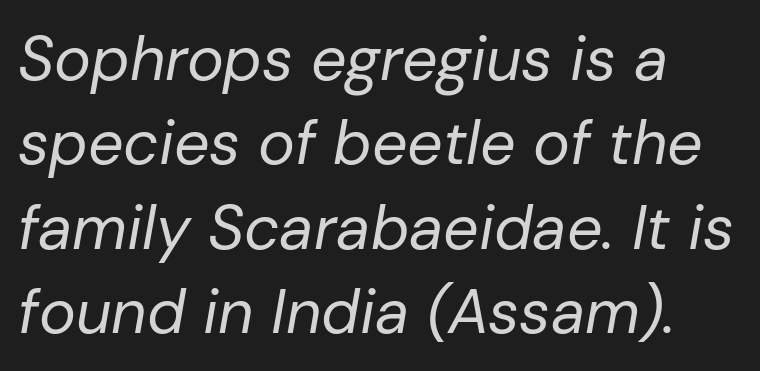
The image shows 62 px regular-weight type, italic (leaning right); set left-aligned, normal line spacing (1.36x), normal letter spacing, not underlined; low stroke contrast and a medium x-height.
